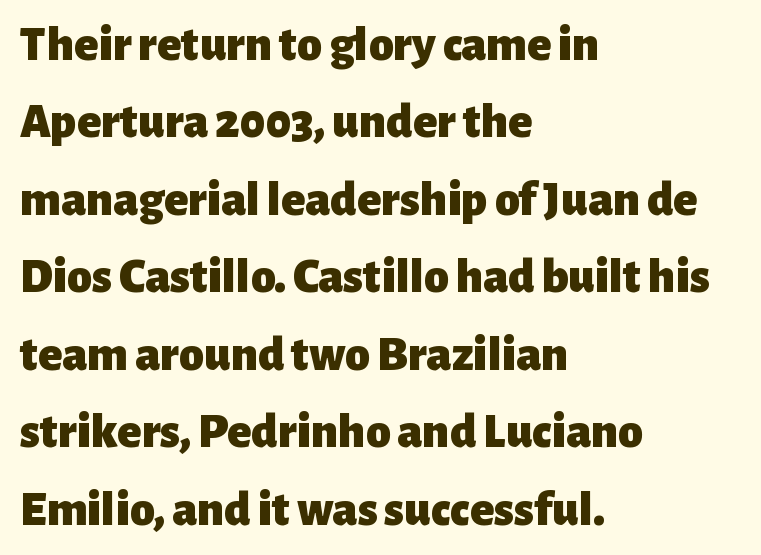
A typesetter would call this zero additional tracking. A typesetter would call this proportional, since set widths differ per character. How heavy is the stroke? Heavy — this is a bold. The strip under each line holds only bare page. Designer's note — italics off, roman on. The passage shown stacks its lines at a standard gap.
